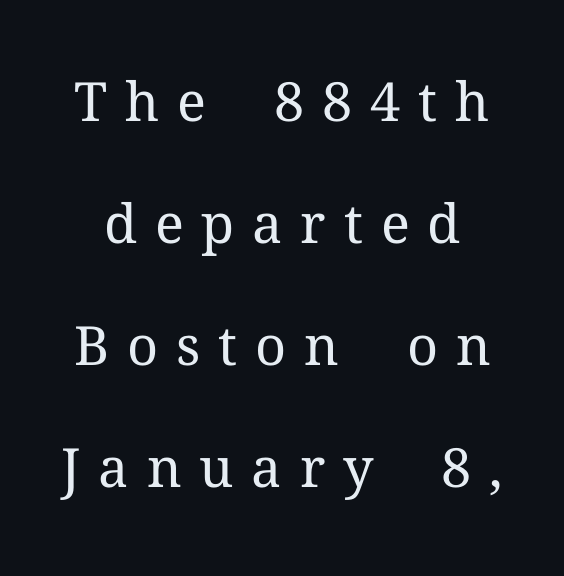
The image shows 54 px regular-weight serif type, upright; set loose line spacing (2.26x), unusually wide letter spacing (+0.33 em), not underlined; medium stroke contrast and a medium x-height.
